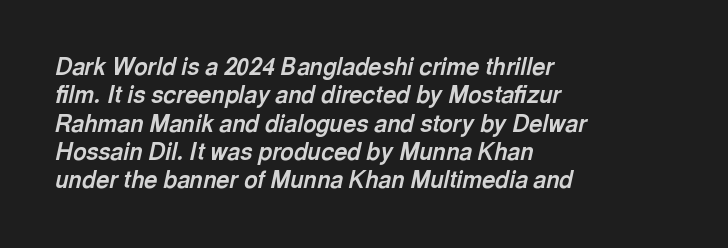
The image shows 23 px bold type, italic (leaning right); set left-aligned, line spacing 1.23x, normal letter spacing, not underlined.
